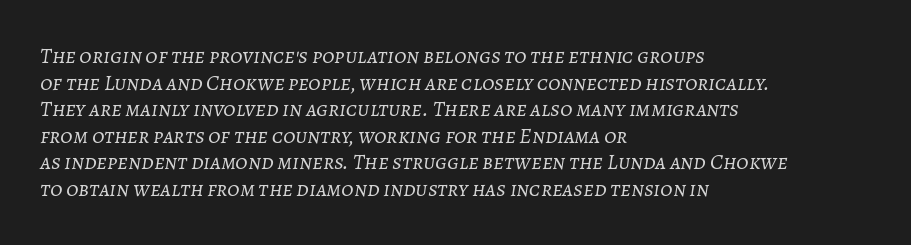
The image shows 22 px text type, italic (leaning right); set left-aligned, line spacing 1.21x, normal letter spacing, not underlined.
